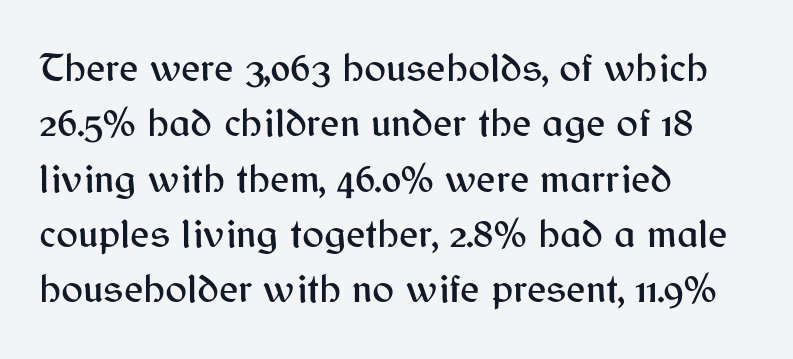
The image shows 41 px sans-serif type, upright; set left-aligned, normal line spacing (1.35x), normal letter spacing, not underlined; medium stroke contrast and a medium x-height.
